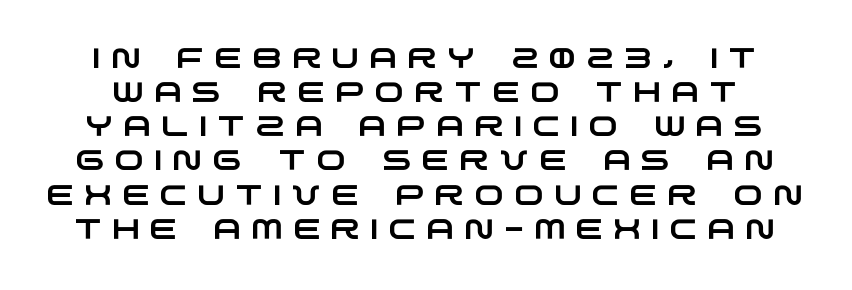
The face used here is a sans, in the tradition of grotesques and geometrics. The tracking jumps out immediately: characters are airy and widely separated. Check under the words: just untouched page. This sample has the flowing, uneven cadence of proportional lettering.
